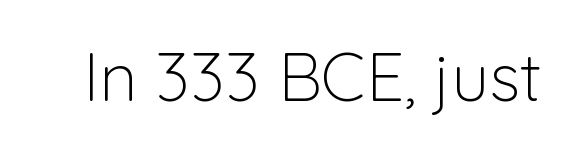
The image shows 67 px light sans-serif type, upright; set normal letter spacing, not underlined; low stroke contrast and a medium x-height.
